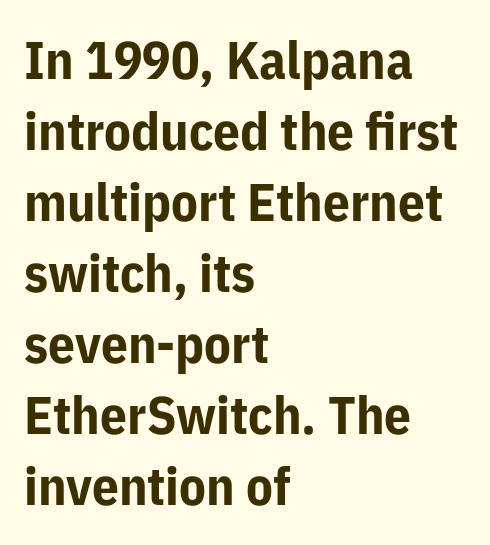
The image shows 53 px bold sans-serif type, upright; set left-aligned, normal line spacing (1.34x), normal letter spacing, not underlined; low stroke contrast and a medium x-height.
